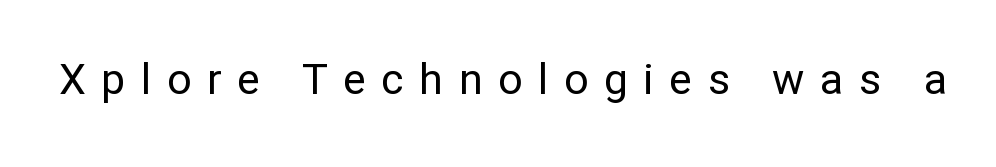
The passage shown is typeset with a sans-serif family. These lines are rendered in a variable-pitch font. Loose tracking; the words dissolve into strings of separated letters. Caption: face not bold, strokes unweighted. The space beneath each line is pristine and unruled. Tall strokes in this sample are plumb rather than angled.
